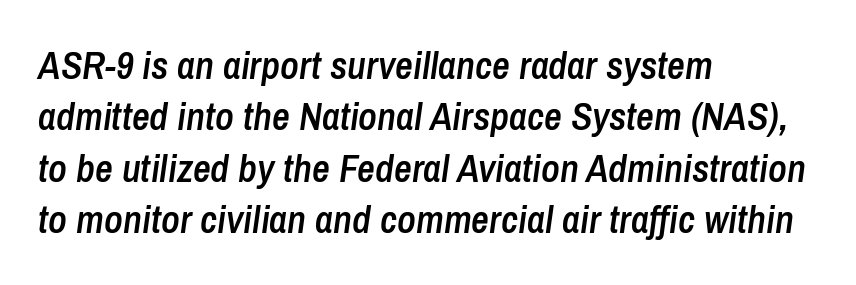
Q: Is the text bold? A: Semi-bold.
Q: Is the text italic (slanted)? A: Yes, it leans right by about 8 degrees.
Q: Is the text underlined? A: No.
Q: How is the paragraph aligned? A: Left-aligned.
Q: Is the spacing between letters normal or unusually wide? A: Normal.
Q: Is the spacing between lines tight, normal or loose? A: Normal.
Q: Width (condensed, normal, or wide)? A: Condensed.
Q: Stroke contrast? A: Low.
Q: x-height? A: Medium.
Q: Monospaced? A: No.
